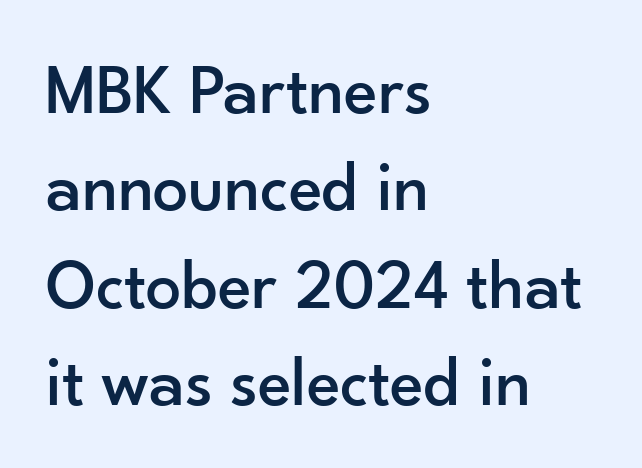
{"serif": "no", "italic": "no", "width": "normal", "stroke_contrast": "low", "x_height": "small", "monospaced": "no", "underline": "no", "align": "left", "line_spacing": "normal", "line_spacing_ratio": 1.37, "letter_spacing": "normal", "letter_spacing_em": 0.0, "glyph_px": 71}
